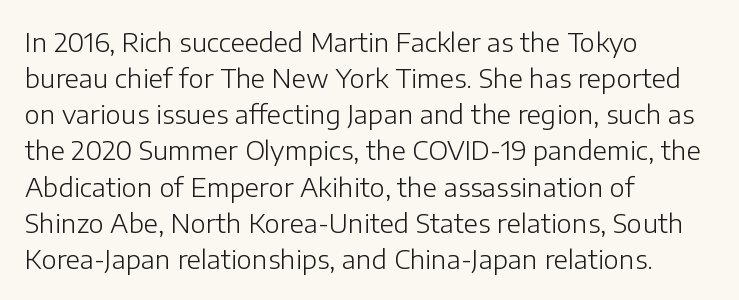
The image shows 26 px text type, upright; set left-aligned, normal line spacing (1.39x), normal letter spacing, not underlined.
